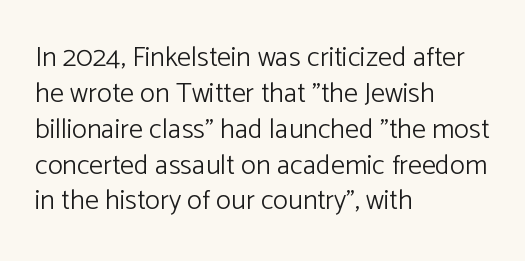
The image shows 28 px light sans-serif type, upright; set left-aligned, normal line spacing (1.28x), normal letter spacing, not underlined; low stroke contrast and a medium x-height.
